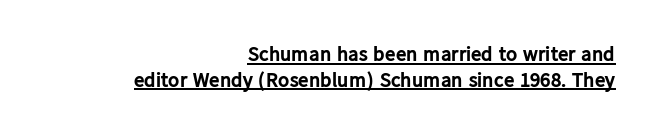
{"italic": "no", "bold": "yes", "underline": "yes", "align": "right", "line_spacing_ratio": 1.22, "letter_spacing": "normal", "letter_spacing_em": 0.0, "glyph_px": 21}
